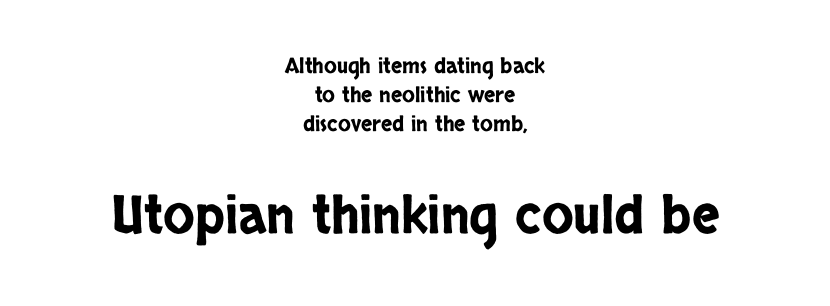
The image shows 52 px condensed sans-serif type, upright; set centered, normal line spacing (1.39x), normal letter spacing, not underlined; the second (bottom) block is 2.48x larger; low stroke contrast and a large x-height.
